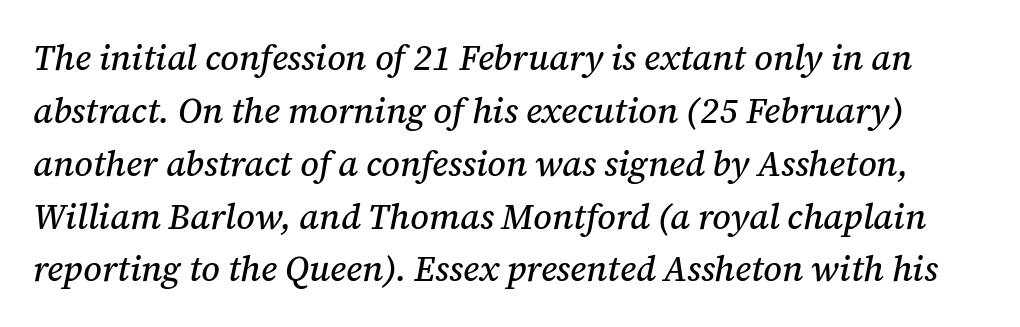
Q: Is the text italic (slanted)? A: Yes, it leans right by about 12 degrees.
Q: Is the typeface a serif or a sans-serif typeface? A: Serif.
Q: Is the text underlined? A: No.
Q: Is the spacing between letters normal or unusually wide? A: Normal.
Q: Is the spacing between lines tight, normal or loose? A: Normal.
Q: Width (condensed, normal, or wide)? A: Normal.
Q: Stroke contrast? A: Medium.
Q: x-height? A: Medium.
Q: Monospaced? A: No.
